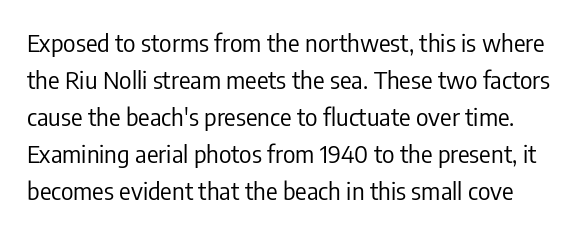
The image shows 24 px text type, upright; set normal line spacing (1.54x), normal letter spacing, not underlined.
